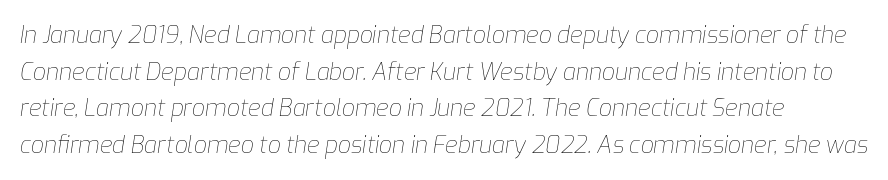
The image shows 23 px text type, italic (leaning right); set left-aligned, normal line spacing (1.59x), normal letter spacing, not underlined.
